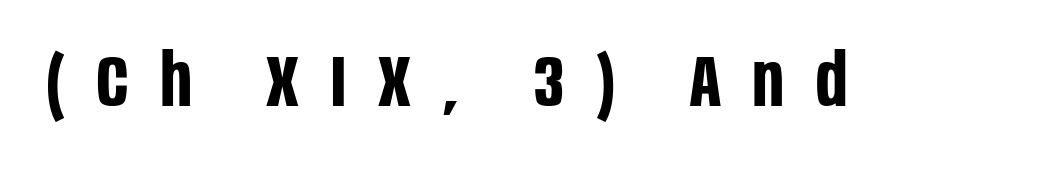
The image shows 73 px bold, condensed sans-serif type, upright; set unusually wide letter spacing (+0.44 em), not underlined; low stroke contrast and a large x-height.
